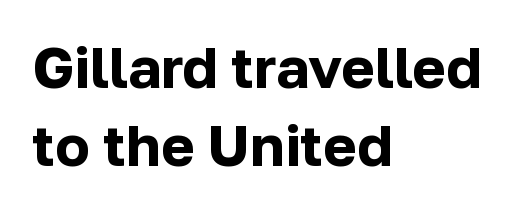
{"serif": "no", "italic": "no", "bold": "yes", "weight": "bold", "width": "normal", "stroke_contrast": "low", "x_height": "medium", "monospaced": "no", "underline": "no", "align": "left", "line_spacing": "normal", "line_spacing_ratio": 1.37, "letter_spacing": "normal", "letter_spacing_em": 0.0, "glyph_px": 57}
